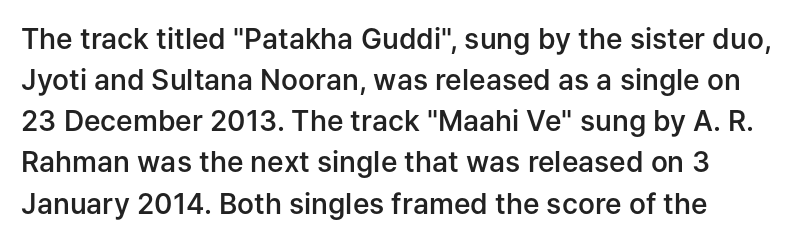
The strokes are fattened partway — semibold, not bold. Unmarked baselines from the first word to the last. In terms of posture, this sample is upright. Here the designer chose a conventional face with non-uniform glyph widths. The text was rendered using a sans face with plain stroke endings. The tracking reads as untouched default to a designer's eye.
